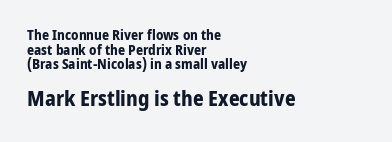
The image shows 21 px bold type, upright; set left-aligned, tight line spacing (1.04x), normal letter spacing, not underlined; the second (bottom) block is 1.5x larger.
